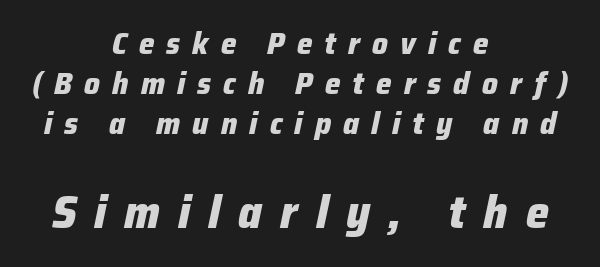
Chunky letters — that's bold for sure. Here the designer chose a conventional face with non-uniform glyph widths. Slanted lettering throughout. There is plenty of visible air inserted between adjacent glyphs. If you squint, the bottom block still reads clearly — it's the larger of the two. The rag falls on both sides of this text block equally.
